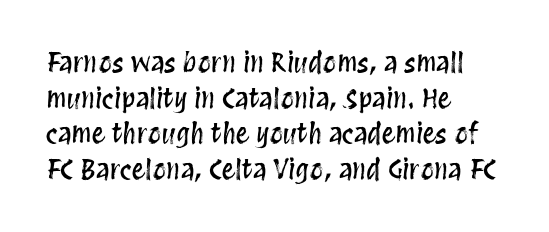
The image shows 27 px text type, upright; set left-aligned, normal line spacing (1.32x), normal letter spacing, not underlined.
